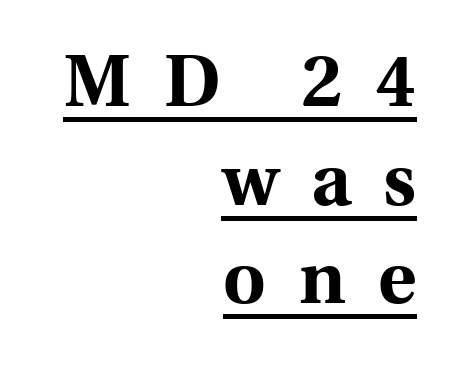
The image shows 73 px bold serif type, upright; set right-aligned, normal line spacing (1.35x), unusually wide letter spacing (+0.45 em), underlined; a medium x-height.
